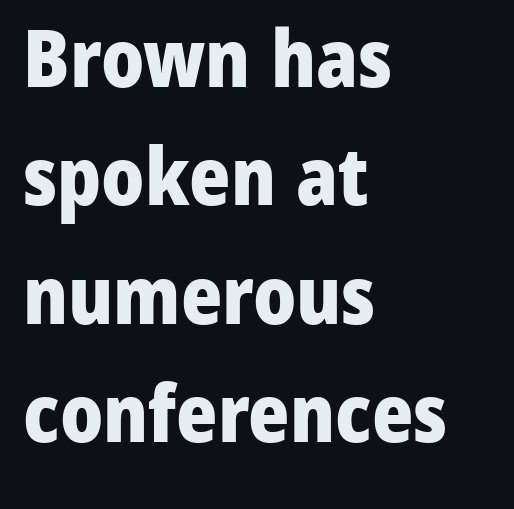
Q: Is the text bold? A: Yes.
Q: Is the text italic (slanted)? A: No, it is upright.
Q: Is the typeface a serif or a sans-serif typeface? A: Sans-serif.
Q: Is the text underlined? A: No.
Q: How is the paragraph aligned? A: Left-aligned.
Q: Is the spacing between letters normal or unusually wide? A: Normal.
Q: Is the spacing between lines tight, normal or loose? A: Normal.
Q: Width (condensed, normal, or wide)? A: Normal.
Q: Stroke contrast? A: Low.
Q: x-height? A: Medium.
Q: Monospaced? A: No.
